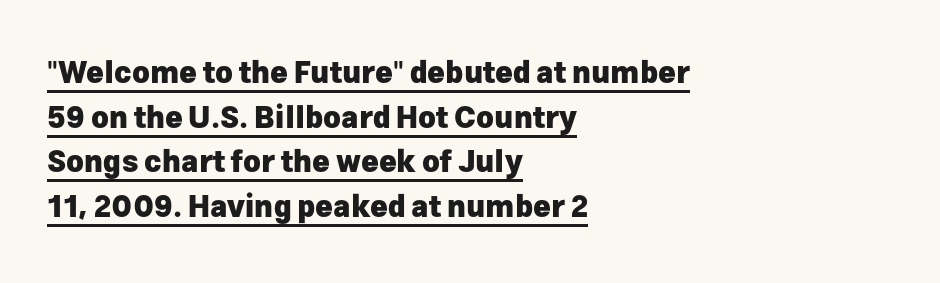
The image shows 30 px heavy sans-serif type, upright; set left-aligned, normal line spacing (1.49x), normal letter spacing, underlined; low stroke contrast and a medium x-height.
